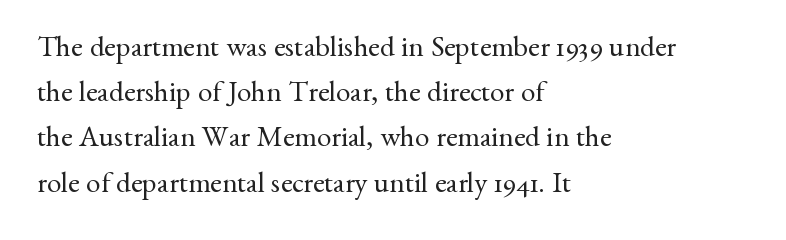
Is this a sans? No — the strokes have serifs. No extra tracking has been applied to these lines. The gap between lines stays unmarked. Does the leading feel generous? No, just average.
